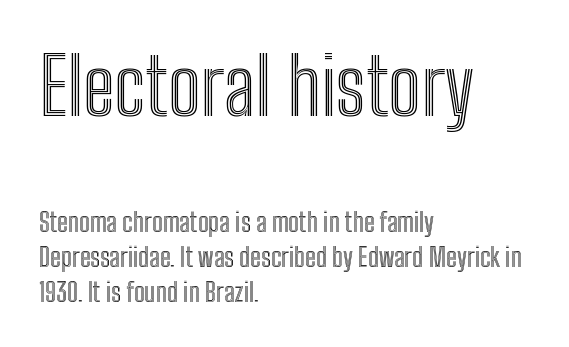
Q: Is the text italic (slanted)? A: No, it is upright.
Q: Is the text underlined? A: No.
Q: How is the paragraph aligned? A: Left-aligned.
Q: Is the spacing between letters normal or unusually wide? A: Normal.
Q: Is the spacing between lines tight, normal or loose? A: Normal.
Q: Which block of text is set in a larger size, the first (top) or the second (bottom)? A: The first (top) one.
Q: Width (condensed, normal, or wide)? A: Condensed.
Q: x-height? A: Medium.
Q: Monospaced? A: No.
